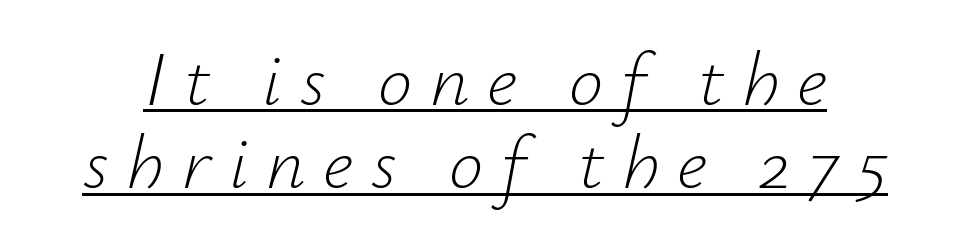
Q: Is the text bold? A: No.
Q: Is the text italic (slanted)? A: Yes, it leans right by about 12 degrees.
Q: Is the text underlined? A: Yes.
Q: Is the spacing between letters normal or unusually wide? A: Unusually wide.
Q: Is the spacing between lines tight, normal or loose? A: Tight.
Q: Width (condensed, normal, or wide)? A: Normal.
Q: Stroke contrast? A: Low.
Q: x-height? A: Small.
Q: Monospaced? A: No.
